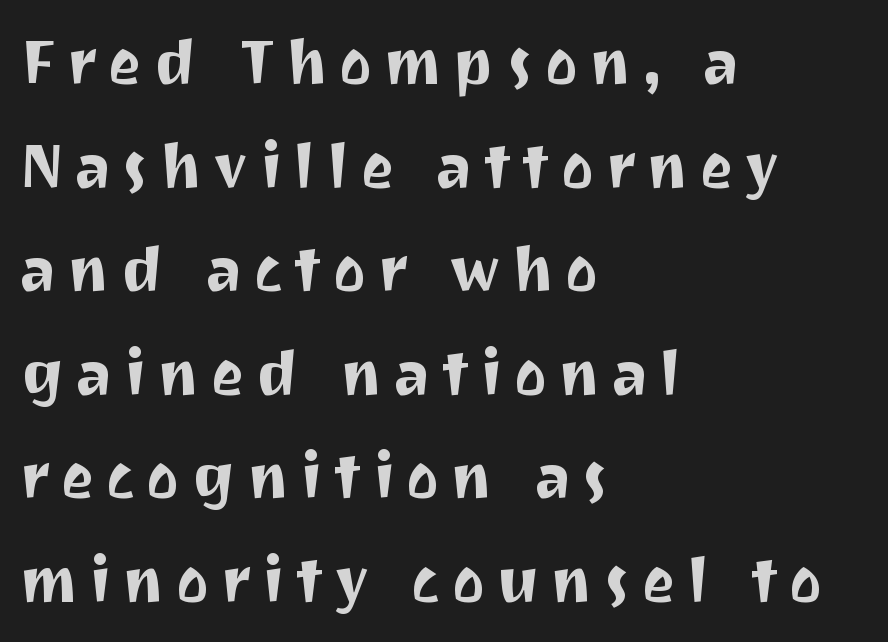
{"serif": "no", "italic": "no", "width": "normal", "stroke_contrast": "medium", "x_height": "medium", "monospaced": "no", "underline": "no", "align": "left", "line_spacing": "normal", "line_spacing_ratio": 1.67, "glyph_px": 62}
